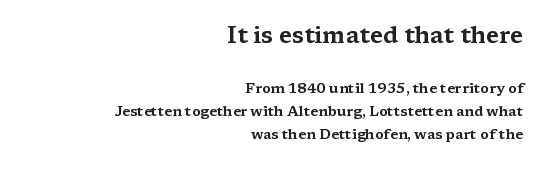
Q: Is the text italic (slanted)? A: No, it is upright.
Q: Is the text underlined? A: No.
Q: How is the paragraph aligned? A: Right-aligned.
Q: Is the spacing between letters normal or unusually wide? A: Normal.
Q: Is the spacing between lines tight, normal or loose? A: Normal.
Q: Which block of text is set in a larger size, the first (top) or the second (bottom)? A: The first (top) one.
